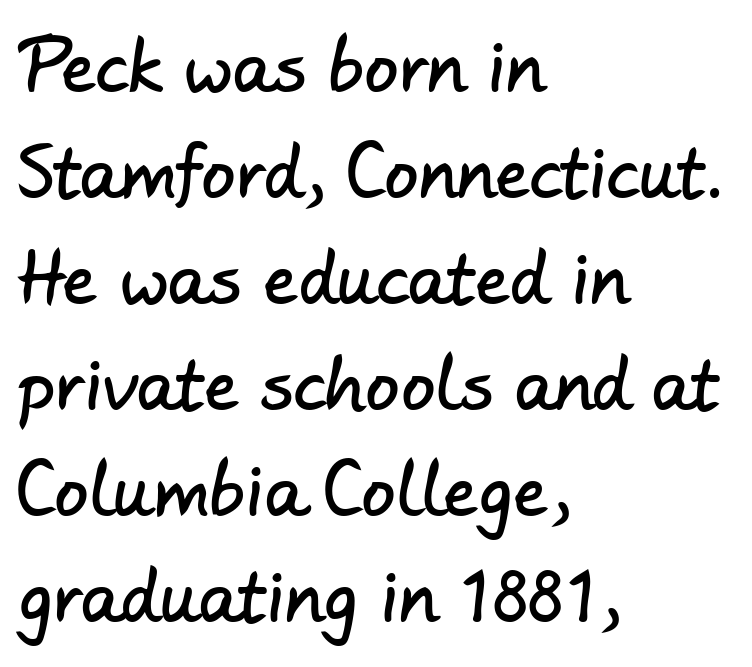
The image shows 68 px sans-serif type; set left-aligned, normal line spacing (1.56x), normal letter spacing, not underlined; low stroke contrast and a small x-height.
